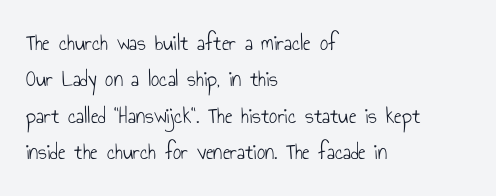
Compared with typical paragraphs, the rows here are spaced about the same. The letterforms sit at book weight or below. Ascenders rise straight up at ninety degrees. The lines are quadded left. Check the space under the baseline: it is left empty. Tracking value appears to be zero — textbook default spacing.
